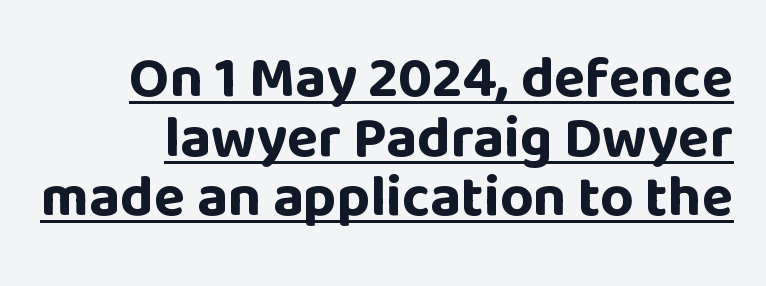
{"serif": "no", "italic": "no", "bold": "yes", "weight": "bold", "width": "normal", "stroke_contrast": "low", "x_height": "large", "monospaced": "no", "underline": "yes", "line_spacing": "tight", "line_spacing_ratio": 1.03, "letter_spacing": "normal", "letter_spacing_em": 0.0, "glyph_px": 58}
